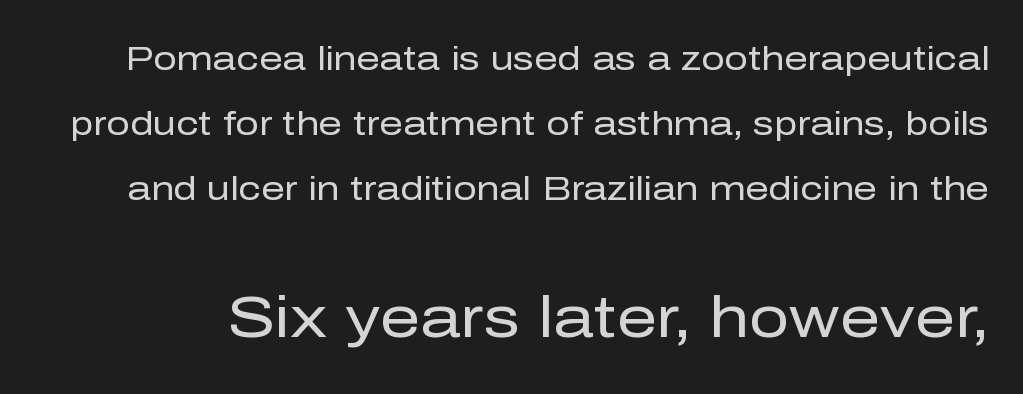
Is there any slant? The stems are plumb. Think of a printed novel: that variable character pitch is what you see here. The following chunk of copy outweighs the initial chunk in type size. Stroke mass is kept to a normal reading level or below. The letters carry no serifs — their stems end cleanly without finishing strokes. This rendering leaves character spacing at its baseline value.
